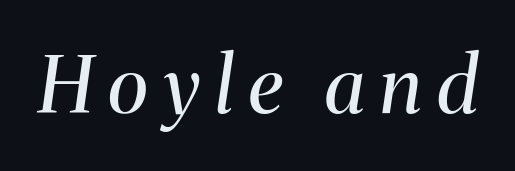
{"serif": "yes", "italic": "yes", "lean": "right", "slant_degrees": 8, "bold": "no", "weight": "regular", "width": "normal", "stroke_contrast": "medium", "x_height": "medium", "monospaced": "no", "underline": "no", "letter_spacing": "wide", "letter_spacing_em": 0.2, "glyph_px": 78}
